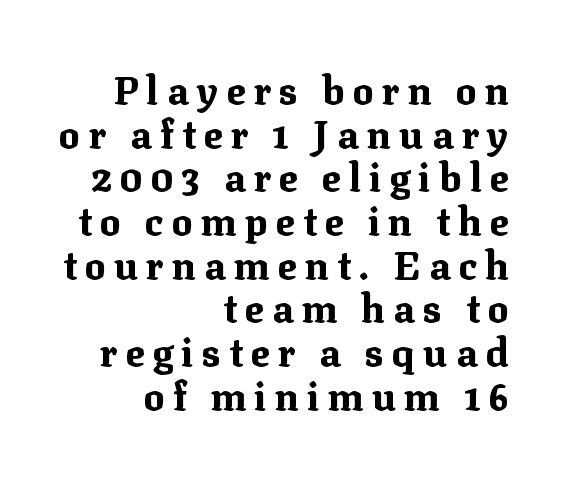
The image shows 39 px bold serif type, upright; set right-aligned, tight line spacing (1.12x), unusually wide letter spacing (+0.21 em), not underlined; medium stroke contrast and a medium x-height.
